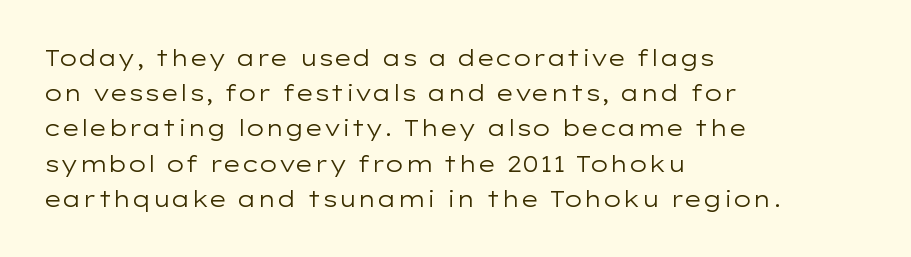
Q: Is the text bold? A: No.
Q: Is the text italic (slanted)? A: No, it is upright.
Q: Is the text underlined? A: No.
Q: How is the paragraph aligned? A: Left-aligned.
Q: Is the spacing between letters normal or unusually wide? A: Normal.
Q: Is the spacing between lines tight, normal or loose? A: Normal.
